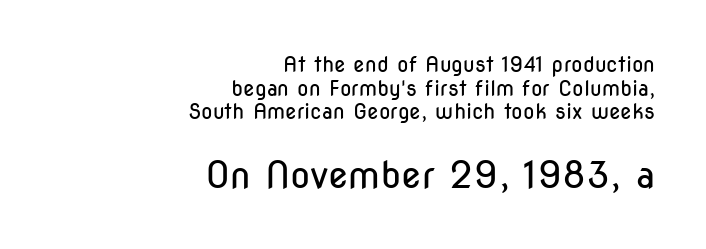
Q: Is the text bold? A: No.
Q: Is the text italic (slanted)? A: No, it is upright.
Q: Is the typeface a serif or a sans-serif typeface? A: Sans-serif.
Q: Is the text underlined? A: No.
Q: How is the paragraph aligned? A: Right-aligned.
Q: Is the spacing between letters normal or unusually wide? A: Normal.
Q: Is the spacing between lines tight, normal or loose? A: Tight.
Q: Which block of text is set in a larger size, the first (top) or the second (bottom)? A: The second (bottom) one.
Q: Width (condensed, normal, or wide)? A: Condensed.
Q: Stroke contrast? A: Low.
Q: x-height? A: Medium.
Q: Monospaced? A: No.
